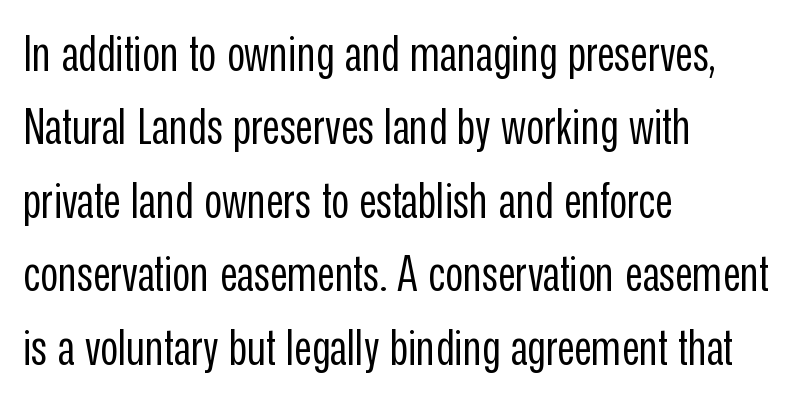
{"serif": "no", "italic": "no", "bold": "no", "weight": "regular", "width": "condensed", "stroke_contrast": "low", "x_height": "medium", "monospaced": "no", "underline": "no", "align": "left", "line_spacing": "normal", "line_spacing_ratio": 1.5, "letter_spacing": "normal", "letter_spacing_em": 0.0, "glyph_px": 49}
